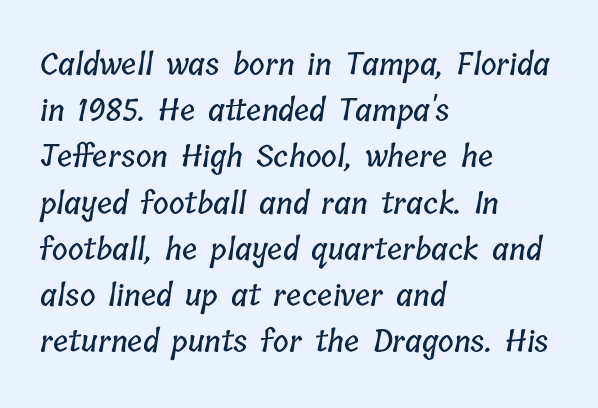
You could call the tracking neutral — neither tight nor loose. Rows of type keep a routine distance in the vertical direction. The letters advance in unequal steps, a hallmark of proportional type. Short and long lines alike share a common starting point at left. The string is rendered with underlining switched off.
